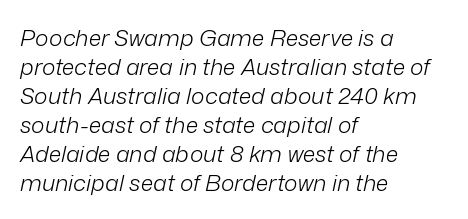
The image shows 23 px text type, italic (leaning right); set left-aligned, normal line spacing (1.26x), normal letter spacing, not underlined.
